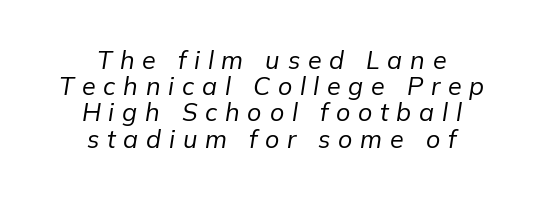
The image shows 25 px text type, italic (leaning right); set centered, tight line spacing (1.05x), unusually wide letter spacing (+0.31 em), not underlined.
